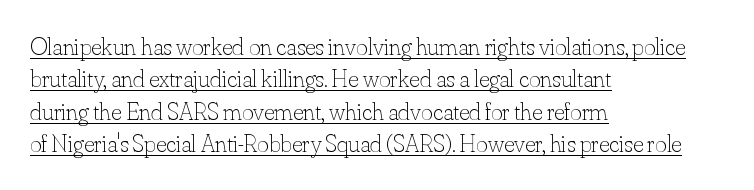
Weight class: somewhere from thin through regular. The passage shown stacks its lines at a standard gap. Casual observation: everything's shoved over to the left. Quick note: not italic, upright.
